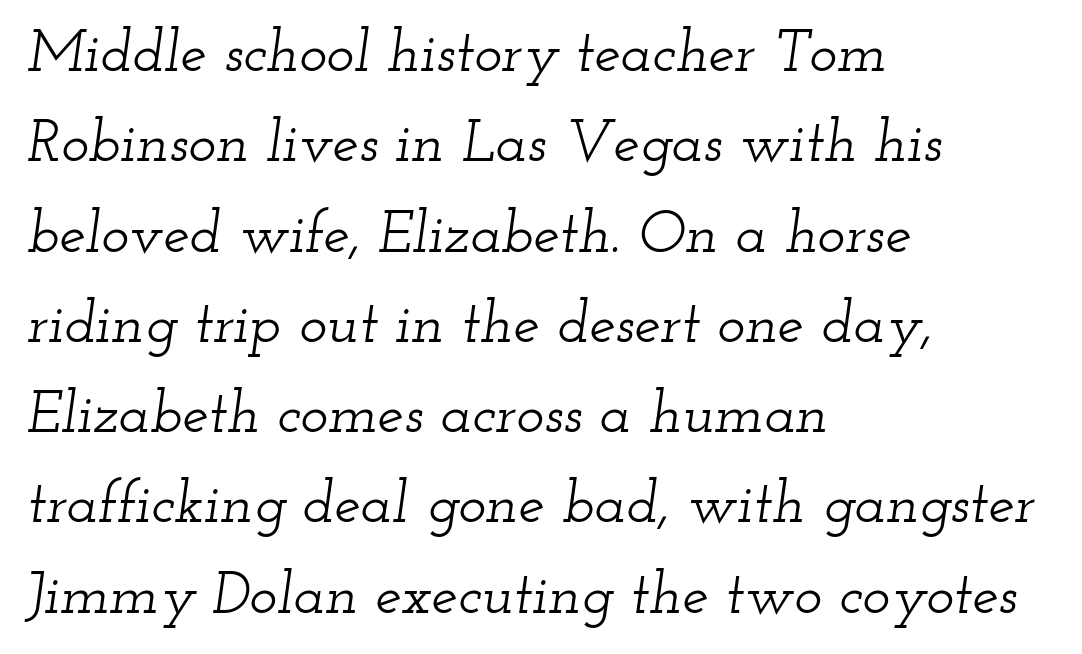
Words float on clear page, feet unadorned. Left-aligned paragraph, ragged on the right. This sample uses plain, unmodified letter spacing. Typographically, this falls in the serif category. The passage shown is typed in a proportional face where columns would drift.
